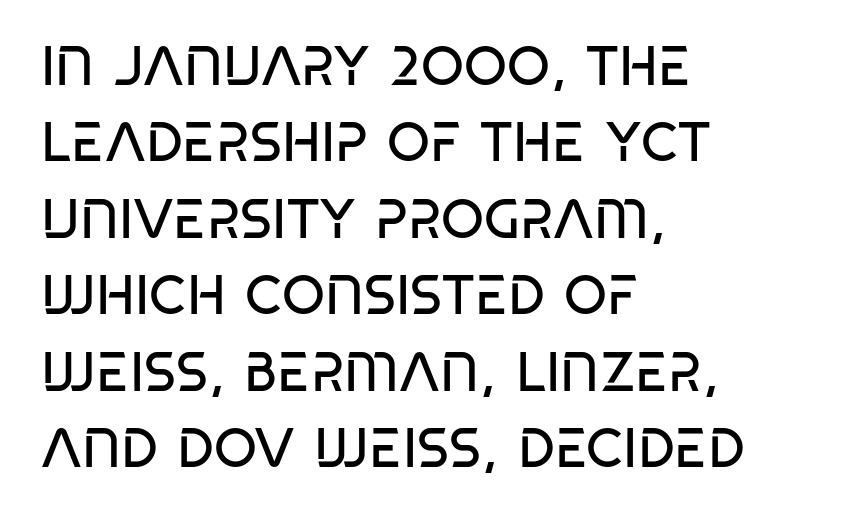
Do the characters align in a grid? No, the font is proportional. Vertical strokes here are truly vertical. Check the space under the baseline: it is left empty. Stroke mass is kept to a normal reading level or below.
